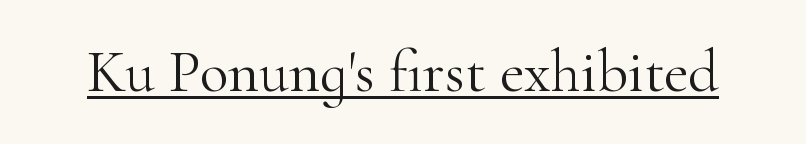
Look at the tracking — it's just the regular setting, nothing added. Does the lettering tilt? It doesn't — this is upright. Bold? No — there's no thickening of the strokes. Check the space under the baseline: a stroke is drawn there. Check where the strokes stop: tiny serifs finish them off. The face used here is proportionally spaced, like ordinary book or web type.
